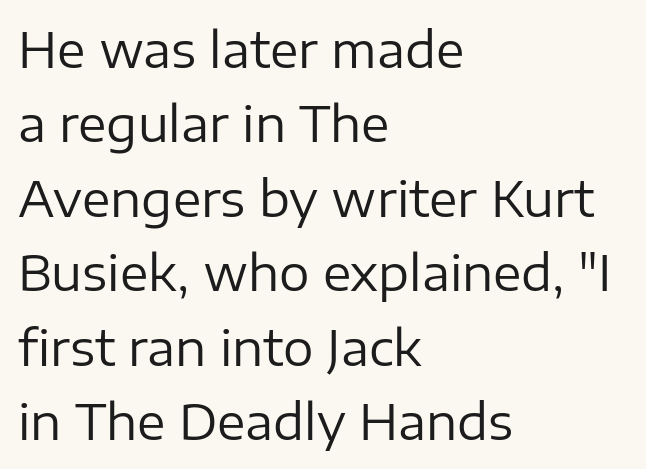
{"serif": "no", "italic": "no", "bold": "no", "weight": "regular", "width": "normal", "stroke_contrast": "low", "x_height": "medium", "monospaced": "no", "underline": "no", "align": "left", "line_spacing": "normal", "line_spacing_ratio": 1.55, "letter_spacing": "normal", "letter_spacing_em": 0.0, "glyph_px": 48}
